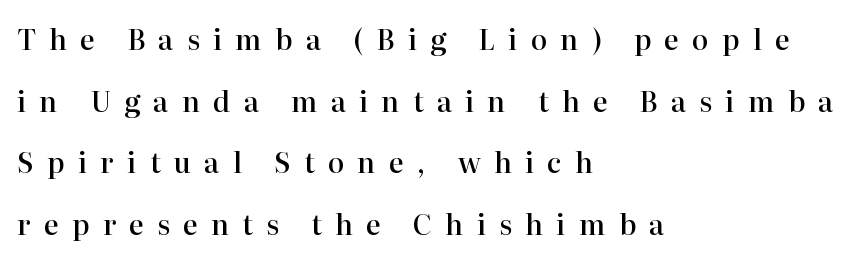
Q: Is the text bold? A: Semi-bold.
Q: Is the text italic (slanted)? A: No, it is upright.
Q: Is the typeface a serif or a sans-serif typeface? A: Serif.
Q: Is the text underlined? A: No.
Q: How is the paragraph aligned? A: Left-aligned.
Q: Is the spacing between letters normal or unusually wide? A: Unusually wide.
Q: Is the spacing between lines tight, normal or loose? A: Loose.
Q: Width (condensed, normal, or wide)? A: Normal.
Q: Stroke contrast? A: High.
Q: x-height? A: Medium.
Q: Monospaced? A: No.
